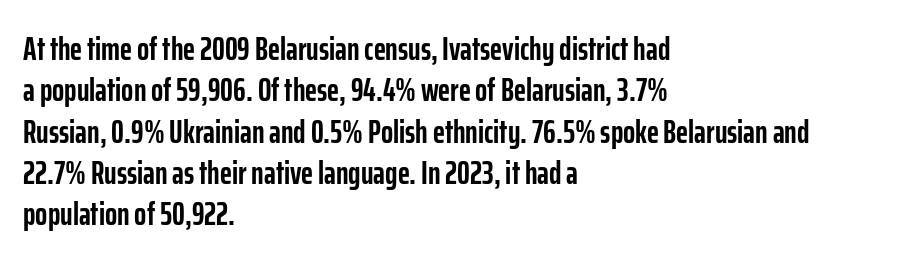
Notice how the passage keeps a crisp vertical edge on the left only. The glyphs are unaccompanied by any horizontal stroke below them. These lines are rendered in a variable-pitch font. In terms of posture, this sample is upright. What weight is shown? A full bold with thick strokes. A typesetter would label this face a sans.
